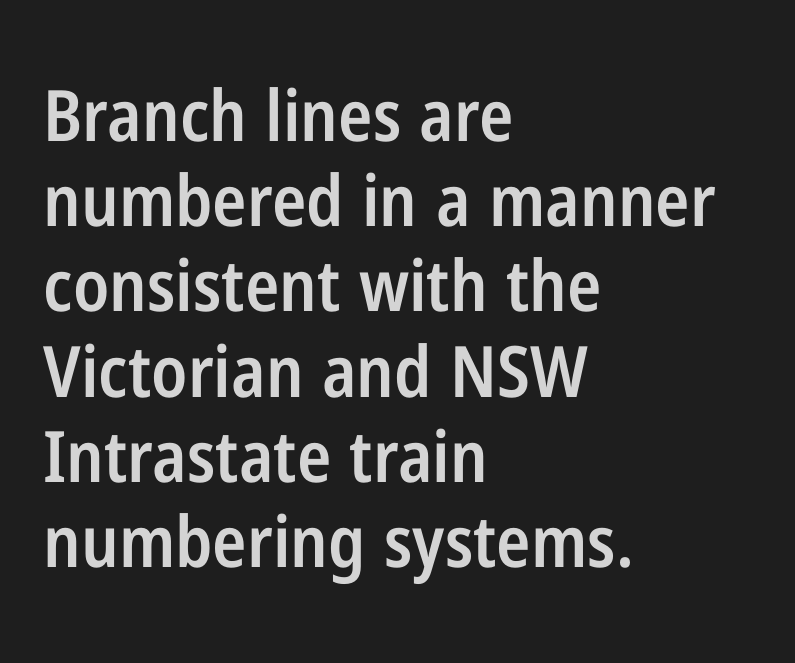
The image shows 71 px semibold, condensed sans-serif type, upright; set left-aligned, line spacing 1.2x, normal letter spacing, not underlined; low stroke contrast and a medium x-height.
